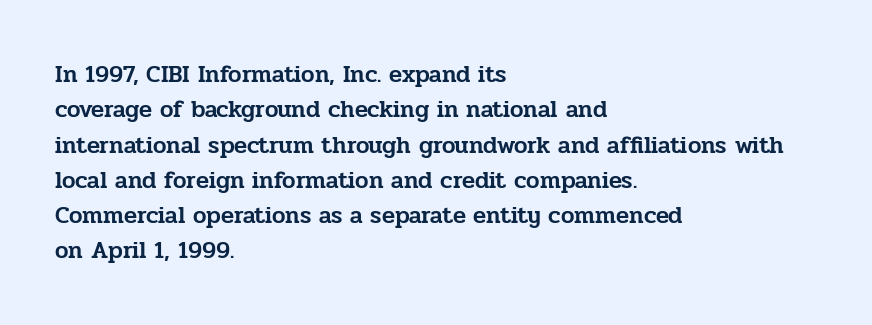
The passage shown stacks its lines at a standard gap. No extra tracking has been applied to these lines. Compared with a centered layout, this one pins lines to the left instead. The area under the type is left untouched. When letters stand straight like this, we call the style roman or upright.
